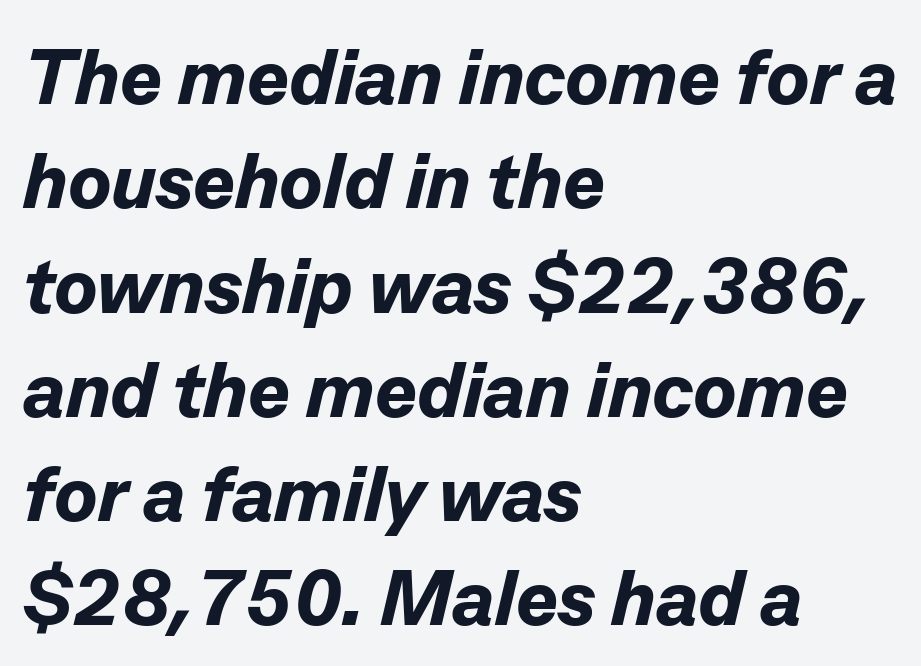
The image shows 79 px bold type, italic (leaning right); set left-aligned, normal line spacing (1.32x), normal letter spacing, not underlined; low stroke contrast and a medium x-height.
